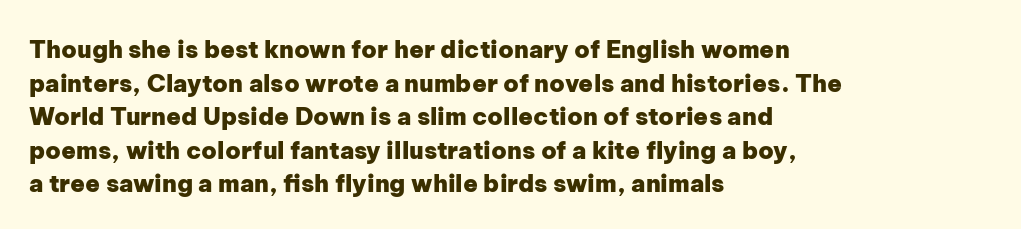
{"italic": "no", "bold": "yes", "underline": "no", "align": "left", "line_spacing": "normal", "line_spacing_ratio": 1.4, "letter_spacing": "normal", "letter_spacing_em": 0.0, "glyph_px": 24}
